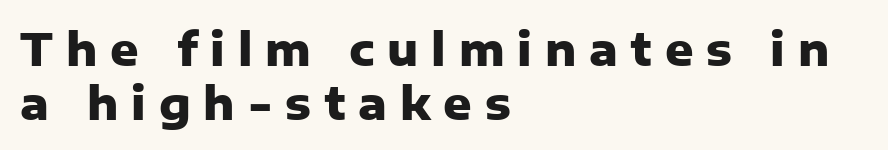
The image shows 44 px heavy sans-serif type, upright; set left-aligned, line spacing 1.22x, unusually wide letter spacing (+0.29 em), not underlined; low stroke contrast and a medium x-height.
